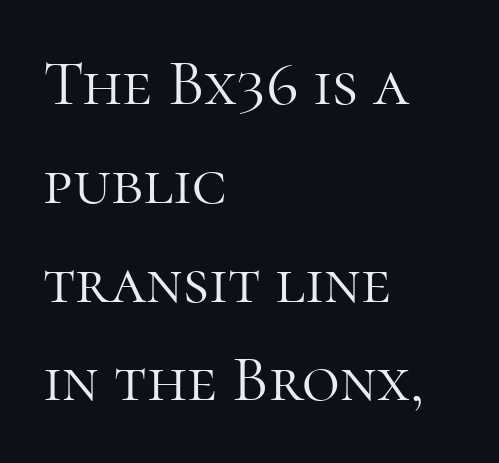
Q: Is the text bold? A: No.
Q: Is the text italic (slanted)? A: No, it is upright.
Q: Is the typeface a serif or a sans-serif typeface? A: Serif.
Q: Is the text underlined? A: No.
Q: How is the paragraph aligned? A: Left-aligned.
Q: Is the spacing between letters normal or unusually wide? A: Normal.
Q: Is the spacing between lines tight, normal or loose? A: Normal.
Q: Width (condensed, normal, or wide)? A: Normal.
Q: Stroke contrast? A: High.
Q: x-height? A: Medium.
Q: Monospaced? A: No.
